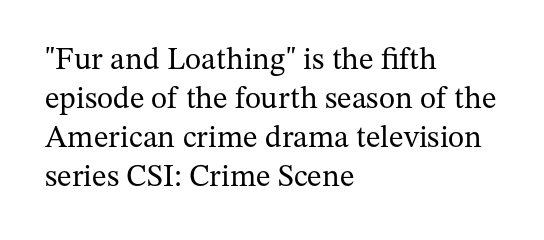
Q: Is the text bold? A: No.
Q: Is the text italic (slanted)? A: No, it is upright.
Q: Is the typeface a serif or a sans-serif typeface? A: Serif.
Q: Is the text underlined? A: No.
Q: How is the paragraph aligned? A: Left-aligned.
Q: Is the spacing between letters normal or unusually wide? A: Normal.
Q: Is the spacing between lines tight, normal or loose? A: Normal.
Q: Width (condensed, normal, or wide)? A: Normal.
Q: Stroke contrast? A: Medium.
Q: x-height? A: Medium.
Q: Monospaced? A: No.
